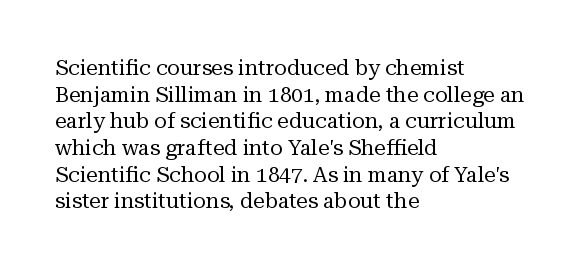
Q: Is the text bold? A: No.
Q: Is the text italic (slanted)? A: No, it is upright.
Q: Is the text underlined? A: No.
Q: How is the paragraph aligned? A: Left-aligned.
Q: Is the spacing between letters normal or unusually wide? A: Normal.
Q: Is the spacing between lines tight, normal or loose? A: Normal.
